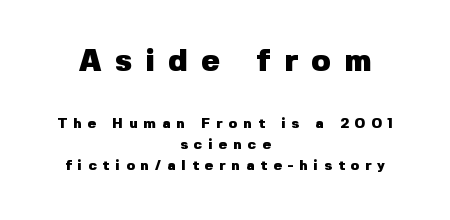
{"serif": "no", "italic": "no", "bold": "yes", "weight": "heavy", "width": "normal", "stroke_contrast": "low", "x_height": "medium", "monospaced": "no", "underline": "no", "align": "center", "line_spacing": "normal", "line_spacing_ratio": 1.47, "letter_spacing": "wide", "letter_spacing_em": 0.44, "larger_block": "first", "size_ratio": 2.21, "glyph_px": 31}
